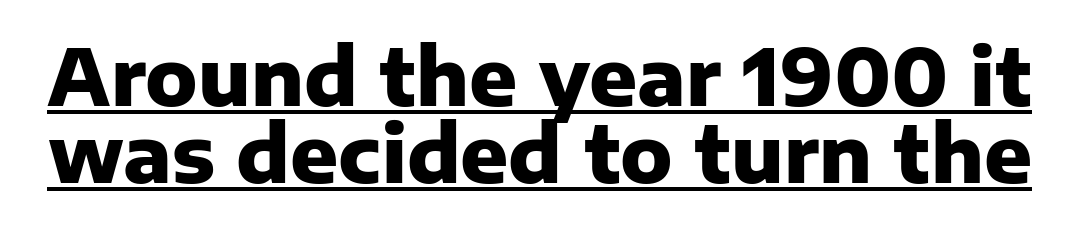
These lines keep a tight, regular rhythm from letter to letter. Is this a sans? Yes — the strokes have no serifs. Like a heading marked for emphasis, these lines bear an underscore. This sample uses an upright cut, with every glyph sitting square on the baseline. Is there much room between lines? No — they nearly touch.
